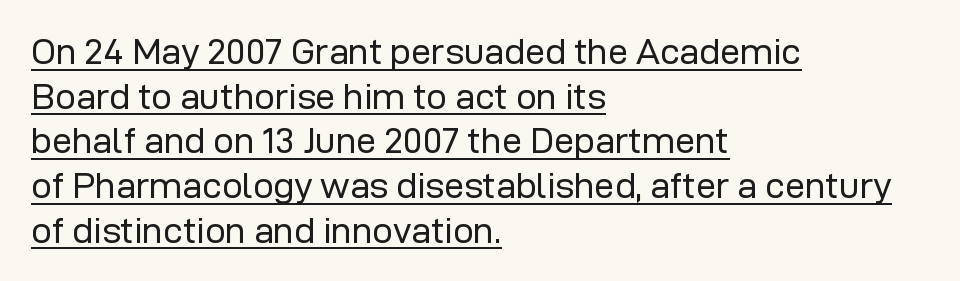
Each stroke keeps to a modest, everyday thickness or less. Do the characters align in a grid? No, the font is proportional. The typesetter has applied underlining to the passage shown. If you drew a ruler down the left edge, every line would touch it. The face used here is rendered with its standard letterfit. Ordinary non-slanted type is in use.
